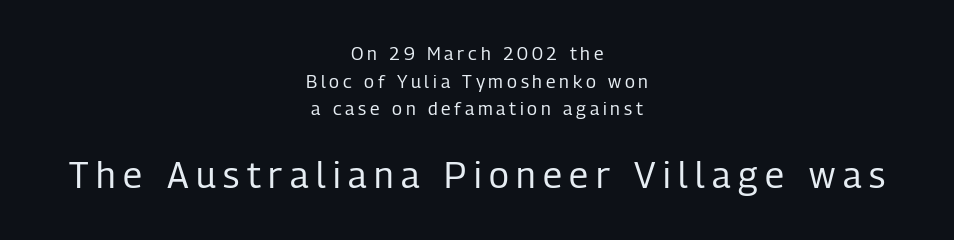
Q: Is the text bold? A: No.
Q: Is the text italic (slanted)? A: No, it is upright.
Q: Is the typeface a serif or a sans-serif typeface? A: Sans-serif.
Q: Is the text underlined? A: No.
Q: How is the paragraph aligned? A: Centered.
Q: Is the spacing between letters normal or unusually wide? A: Unusually wide.
Q: Is the spacing between lines tight, normal or loose? A: Normal.
Q: Which block of text is set in a larger size, the first (top) or the second (bottom)? A: The second (bottom) one.
Q: Width (condensed, normal, or wide)? A: Condensed.
Q: Stroke contrast? A: Low.
Q: x-height? A: Medium.
Q: Monospaced? A: No.
